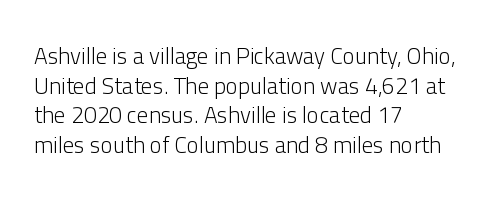
{"italic": "no", "bold": "no", "underline": "no", "align": "left", "line_spacing": "normal", "line_spacing_ratio": 1.29, "letter_spacing": "normal", "letter_spacing_em": 0.0, "glyph_px": 23}
